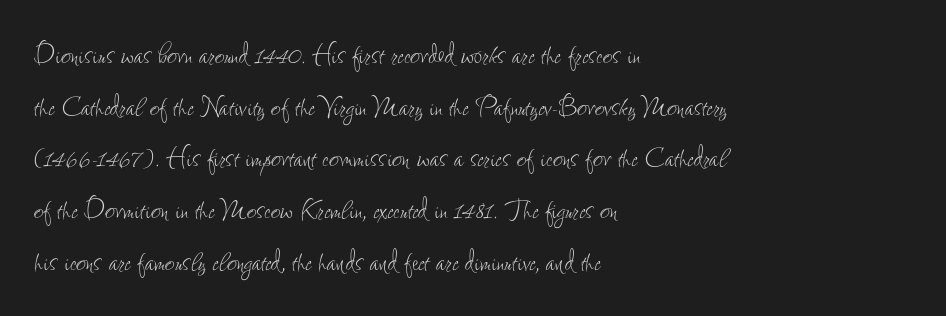
{"bold": "no", "weight": "thin", "width": "condensed", "stroke_contrast": "low", "x_height": "small", "monospaced": "no", "underline": "no", "align": "left", "line_spacing": "normal", "line_spacing_ratio": 1.52, "letter_spacing": "normal", "letter_spacing_em": 0.0, "glyph_px": 34}
